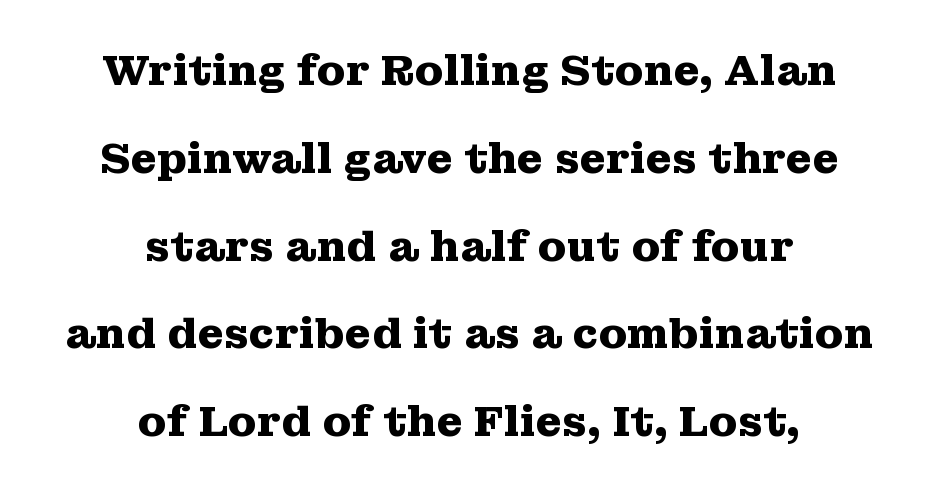
The image shows 42 px heavy, wide serif type, upright; set centered, loose line spacing (2.09x), normal letter spacing, not underlined; medium stroke contrast and a medium x-height.
